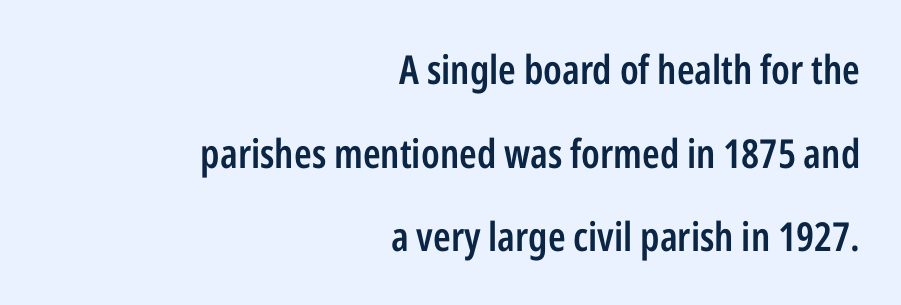
{"serif": "no", "italic": "no", "bold": "semi", "weight": "semibold", "width": "condensed", "stroke_contrast": "low", "x_height": "medium", "monospaced": "no", "underline": "no", "align": "right", "line_spacing": "loose", "line_spacing_ratio": 2.09, "letter_spacing": "normal", "letter_spacing_em": 0.0, "glyph_px": 40}
